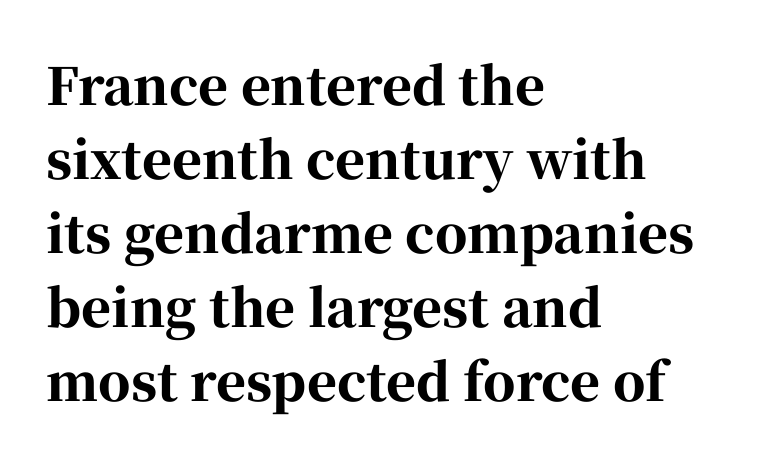
{"serif": "yes", "italic": "no", "bold": "yes", "weight": "bold", "width": "normal", "stroke_contrast": "high", "x_height": "medium", "monospaced": "no", "underline": "no", "align": "left", "line_spacing": "normal", "line_spacing_ratio": 1.45, "letter_spacing": "normal", "letter_spacing_em": 0.0, "glyph_px": 51}
